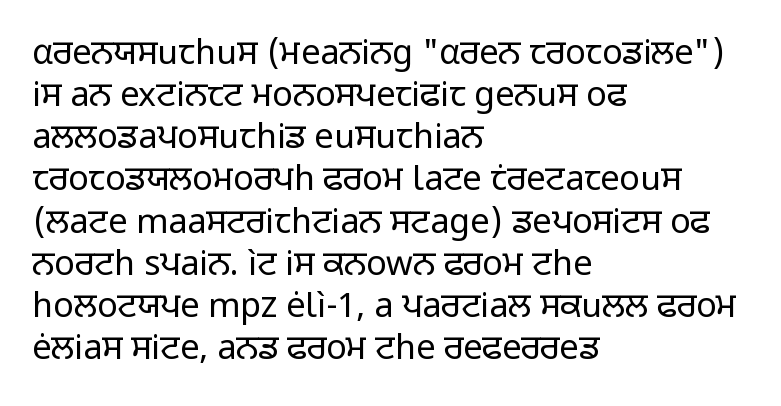
Q: Is the text bold? A: No.
Q: Is the text italic (slanted)? A: No, it is upright.
Q: Is the typeface a serif or a sans-serif typeface? A: Sans-serif.
Q: Is the text underlined? A: No.
Q: How is the paragraph aligned? A: Left-aligned.
Q: Is the spacing between letters normal or unusually wide? A: Normal.
Q: Width (condensed, normal, or wide)? A: Normal.
Q: Stroke contrast? A: Low.
Q: x-height? A: Medium.
Q: Monospaced? A: No.
